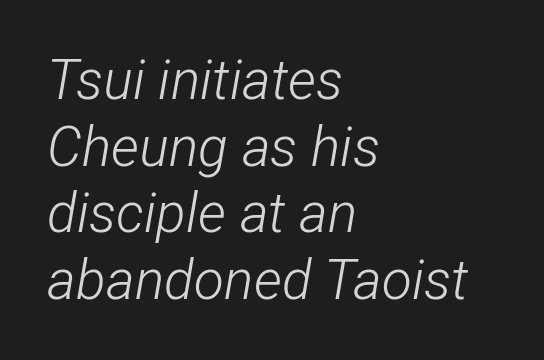
The image shows 55 px light, condensed type, italic (leaning right); set left-aligned, line spacing 1.21x, normal letter spacing, not underlined; low stroke contrast and a medium x-height.
